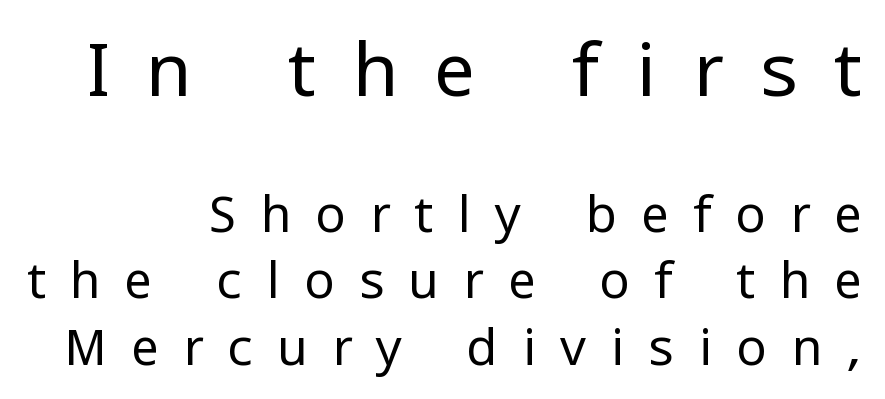
The letters stand upright; this is a roman face. Top chunk: large. Bottom chunk: small. Glyph-to-glyph distance is far greater than everyday printed text. Regarding leading, the lines here are spaced in the standard way. Each row of text sits above clean, open space.
